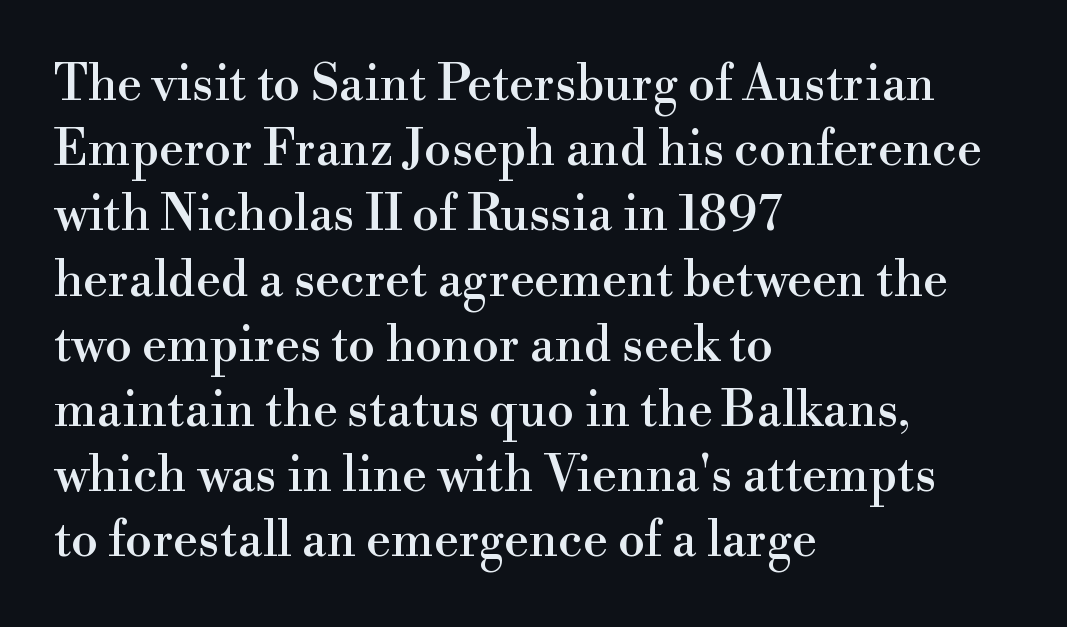
{"serif": "yes", "italic": "no", "width": "normal", "x_height": "small", "monospaced": "no", "underline": "no", "align": "left", "line_spacing": "normal", "line_spacing_ratio": 1.33, "letter_spacing": "normal", "letter_spacing_em": 0.0, "glyph_px": 49}
